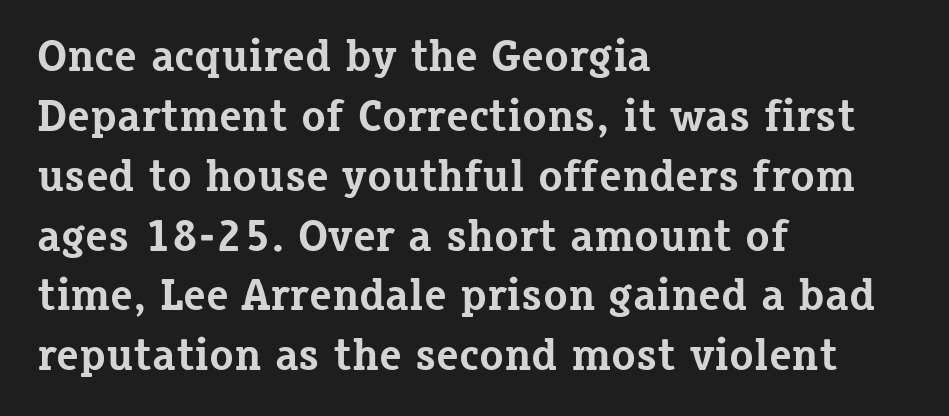
Each word holds together tightly as a unit, with standard inter-letter gaps. The type sits square on the baseline with zero lean. The passage shown is typeset with a serif family. These lines are set flush left with a ragged right edge.
